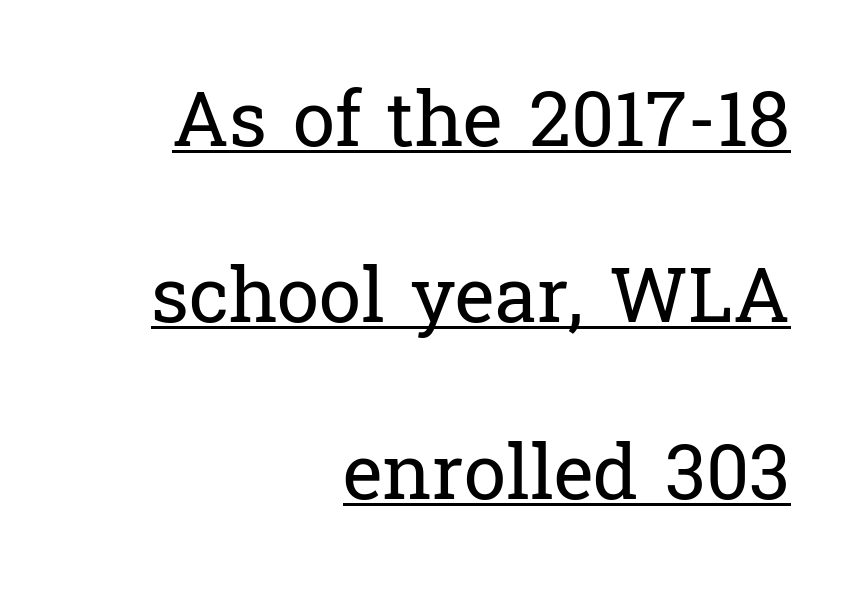
The image shows 76 px regular-weight serif type, upright; set right-aligned, loose line spacing (2.32x), normal letter spacing, underlined; low stroke contrast and a medium x-height.
